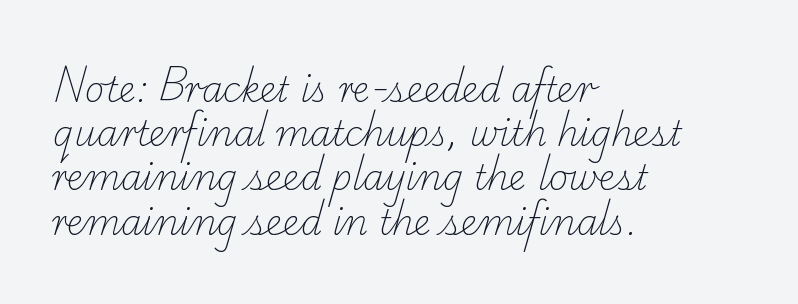
Descenders hang freely into open space. Inter-character spacing is left at the font's built-in metrics. The vertical gap from one line to the next is medium. Typeset ragged right — the left edge is the straight one. Letters have the restrained weight of plain body copy at most. Small tapered or slab feet sit at the stroke ends, so this counts as serif.
